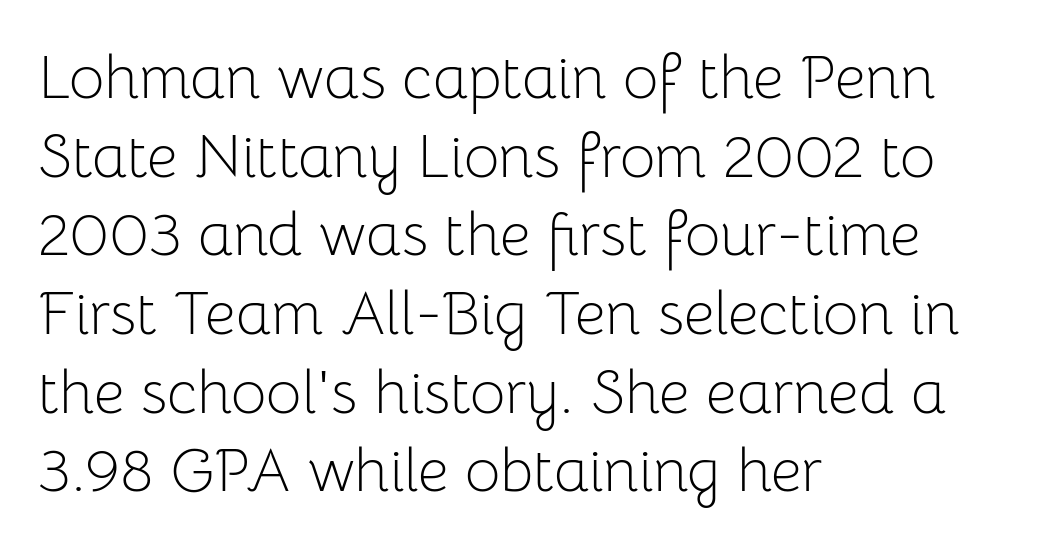
The image shows 61 px light sans-serif type, upright; set left-aligned, normal line spacing (1.29x), normal letter spacing, not underlined; low stroke contrast and a medium x-height.
